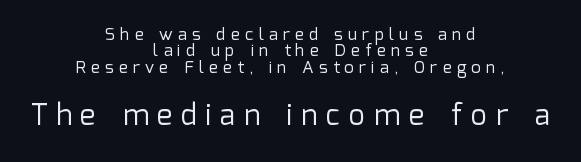
The image shows 29 px regular-weight sans-serif type, upright; set centered, tight line spacing (0.96x), unusually wide letter spacing (+0.3 em), not underlined; the second (bottom) block is 1.71x larger; low stroke contrast and a medium x-height.
